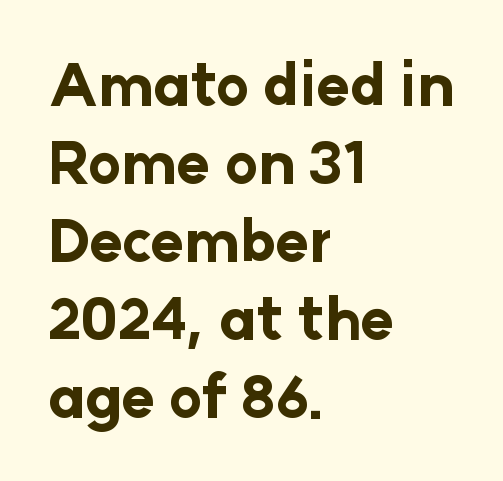
{"serif": "no", "italic": "no", "bold": "yes", "weight": "bold", "width": "normal", "stroke_contrast": "low", "x_height": "medium", "monospaced": "no", "underline": "no", "align": "left", "line_spacing": "normal", "line_spacing_ratio": 1.37, "letter_spacing": "normal", "letter_spacing_em": 0.0, "glyph_px": 57}
